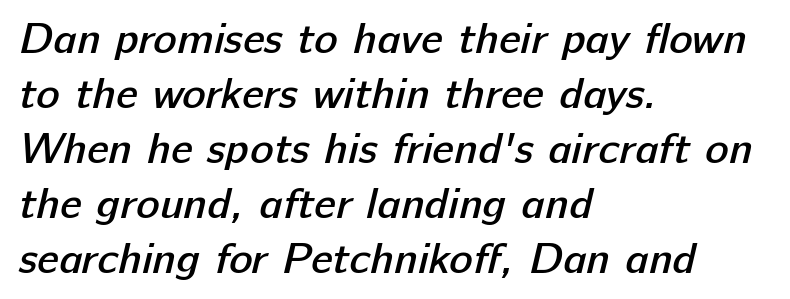
{"serif": "no", "bold": "semi", "weight": "semibold", "width": "normal", "stroke_contrast": "low", "x_height": "medium", "monospaced": "no", "underline": "no", "align": "left", "line_spacing": "normal", "line_spacing_ratio": 1.25, "letter_spacing": "normal", "letter_spacing_em": 0.0, "glyph_px": 44}
